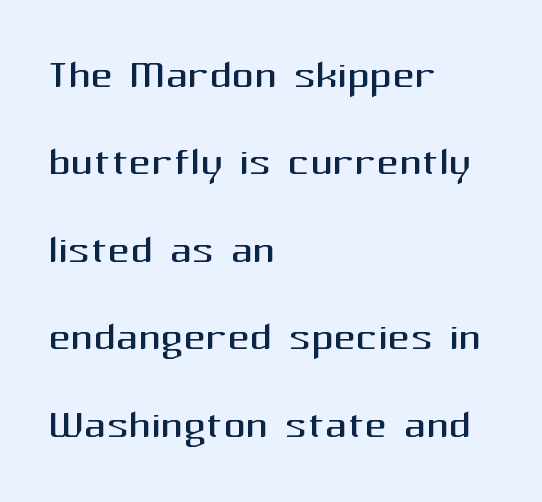
Between one letter and the next there's only the usual sliver of space. Notice how the stems are strictly vertical — no italics here. Quick note: interline space is typical. This sample uses a sans-serif face.
